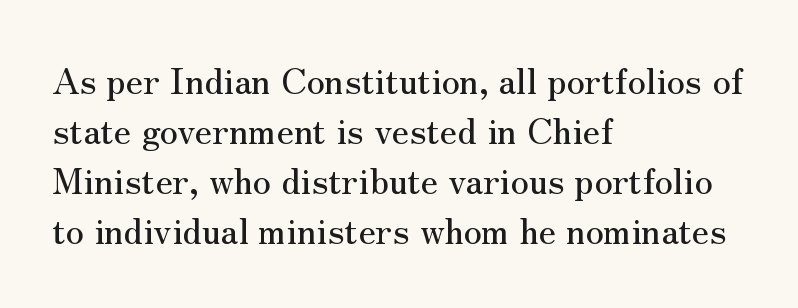
{"serif": "yes", "italic": "no", "width": "normal", "stroke_contrast": "medium", "x_height": "small", "monospaced": "no", "underline": "no", "align": "left", "line_spacing": "normal", "line_spacing_ratio": 1.39, "letter_spacing": "normal", "letter_spacing_em": 0.0, "glyph_px": 36}
